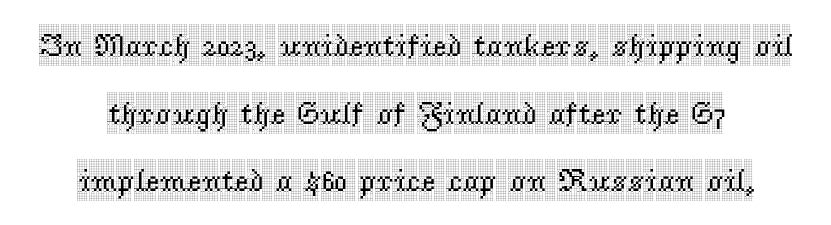
{"serif": "yes", "italic": "no", "width": "condensed", "x_height": "large", "monospaced": "no", "underline": "no", "line_spacing": "loose", "line_spacing_ratio": 2.11, "letter_spacing": "normal", "letter_spacing_em": 0.0, "glyph_px": 32}
